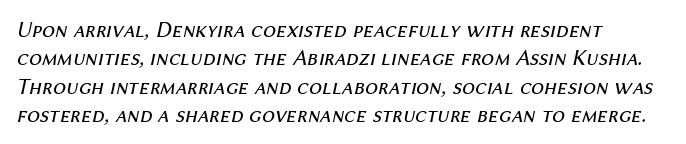
{"italic": "yes", "lean": "right", "slant_degrees": 12, "bold": "no", "underline": "no", "align": "left", "line_spacing_ratio": 1.23, "letter_spacing": "normal", "letter_spacing_em": 0.0, "glyph_px": 23}
